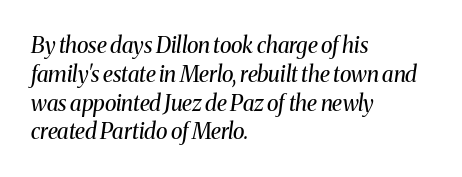
{"italic": "yes", "lean": "right", "slant_degrees": 8, "bold": "no", "underline": "no", "align": "left", "line_spacing": "normal", "line_spacing_ratio": 1.31, "letter_spacing": "normal", "letter_spacing_em": 0.0, "glyph_px": 22}
